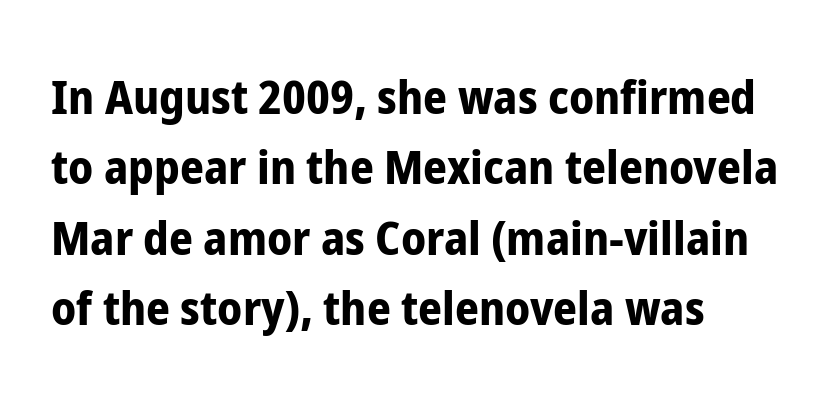
{"serif": "no", "italic": "no", "bold": "yes", "weight": "bold", "width": "condensed", "stroke_contrast": "low", "x_height": "medium", "monospaced": "no", "underline": "no", "align": "left", "line_spacing": "normal", "line_spacing_ratio": 1.5, "letter_spacing": "normal", "letter_spacing_em": 0.0, "glyph_px": 47}
